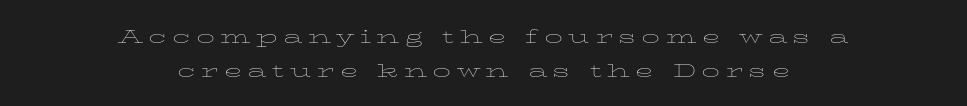
The letterforms stand isolated, each surrounded by extra space. In CSS terms this would be text-align: center. Reading down the column, the eye jumps a familiar distance to each next line. Anything drawn beneath the words? Only blank space.
